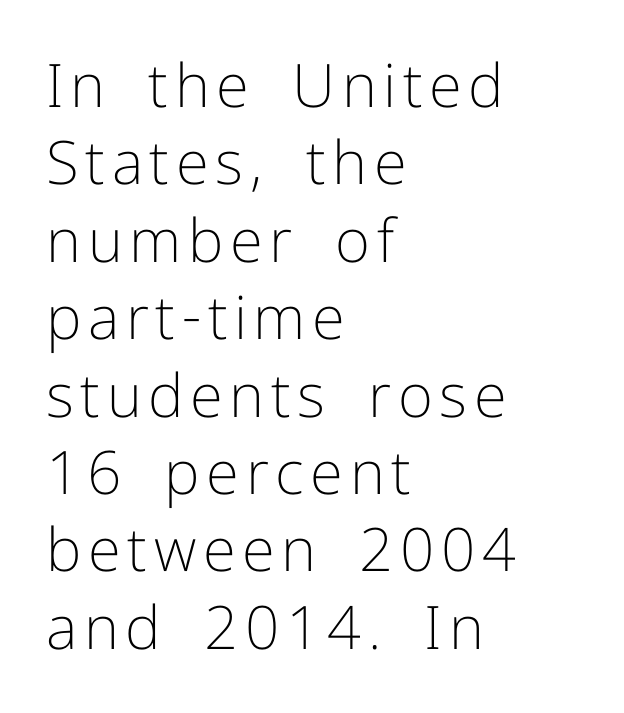
Horizontally, the lines are justified to the leading edge only. The lettering stays uniformly vertical, giving the passage a roman look. The passage shown is typed in a proportional face where columns would drift. Bare-footed words on every line. In terms of leading, this rendering sits right in the middle. Is the type heavy? It reads as light-to-regular instead.
